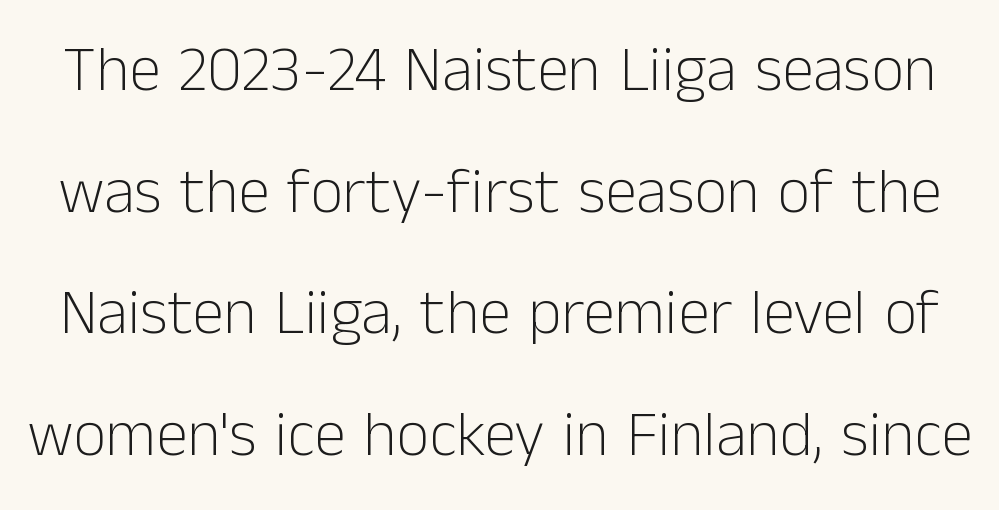
Baseline-to-baseline distance is far greater than the letter height. Italic? Not at all — the glyphs are vertical. Descenders are the only things crossing below the line. The rendering uses natural spacing where letterforms have individual widths. The strokes are not fattened; the text isn't bold.
